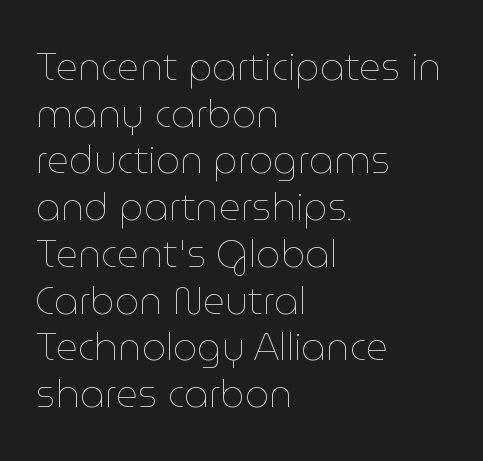
{"italic": "no", "bold": "no", "weight": "thin", "width": "normal", "stroke_contrast": "low", "x_height": "medium", "monospaced": "no", "underline": "no", "align": "left", "line_spacing_ratio": 1.23, "letter_spacing": "normal", "letter_spacing_em": 0.0, "glyph_px": 38}
